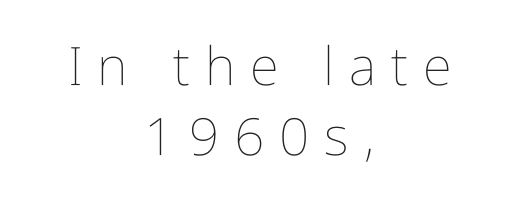
Think of a printed novel: that variable character pitch is what you see here. Stroke thickness stays within the range of a standard reading face or lighter. Evenly set lines give the paragraph a standard silhouette. Teacher's note: observe the equal gaps on both sides — that is centered alignment. Descenders hang freely into open space. Ordinary non-slanted type is in use.
